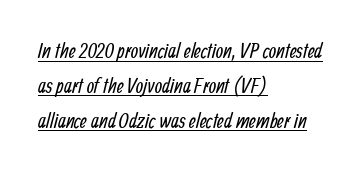
This sample keeps an unexceptional amount of space between lines. Layout note: lines flush left. Heaviness? Minimal to ordinary, like unemphasized prose. Does a line run under the words? Yes, clearly. Here the glyphs are tracked normally, forming tight word shapes.
